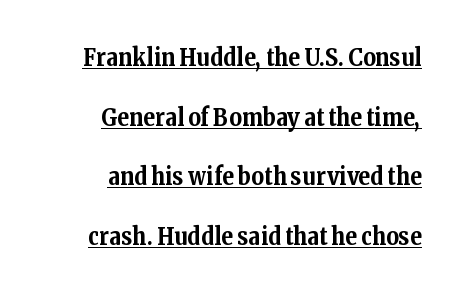
The image shows 24 px bold type, upright; set right-aligned, loose line spacing (2.48x), normal letter spacing, underlined.
